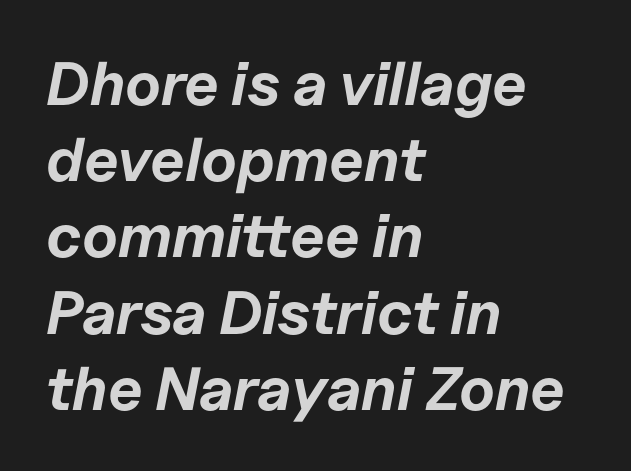
Do the characters align in a grid? No, the font is proportional. Evenly set lines give the paragraph a standard silhouette. Notice how the passage keeps a crisp vertical edge on the left only. Is the letter spacing exaggerated? No — it looks like the ordinary default. The sample has been set heavy, in full bold. Type without underlining.
